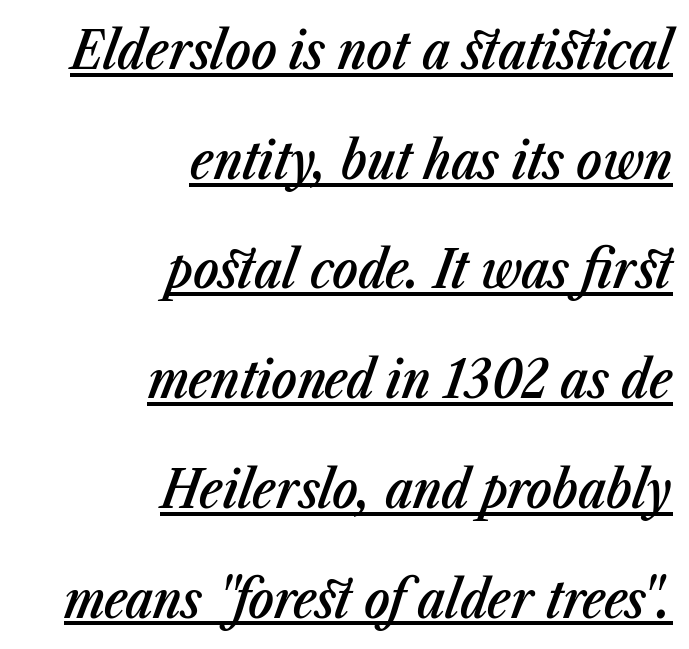
Q: Is the text bold? A: Semi-bold.
Q: Is the text italic (slanted)? A: Yes, it leans right by about 23 degrees.
Q: Is the text underlined? A: Yes.
Q: How is the paragraph aligned? A: Right-aligned.
Q: Is the spacing between letters normal or unusually wide? A: Normal.
Q: Is the spacing between lines tight, normal or loose? A: Loose.
Q: Width (condensed, normal, or wide)? A: Condensed.
Q: Stroke contrast? A: Low.
Q: x-height? A: Medium.
Q: Monospaced? A: No.
